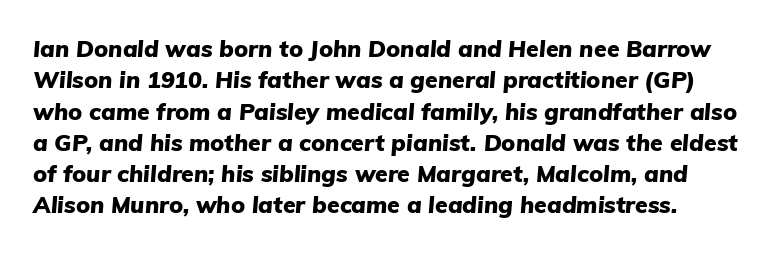
Q: Is the text bold? A: Yes.
Q: Is the text italic (slanted)? A: Yes, it leans right by about 5 degrees.
Q: Is the text underlined? A: No.
Q: Is the spacing between letters normal or unusually wide? A: Normal.
Q: Is the spacing between lines tight, normal or loose? A: Normal.
